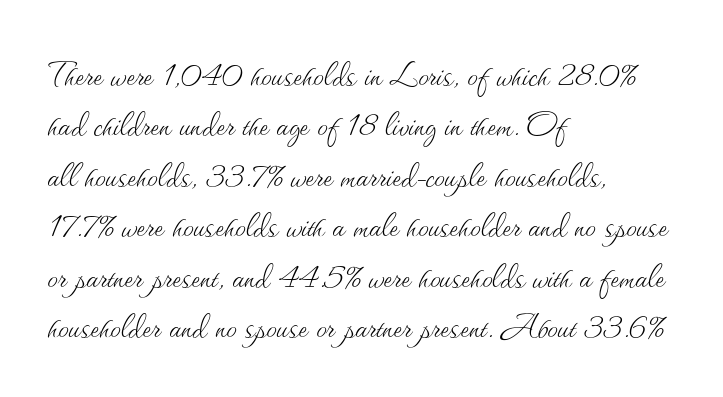
The image shows 42 px thin type; set left-aligned, line spacing 1.2x, normal letter spacing, not underlined; medium stroke contrast and a small x-height.
